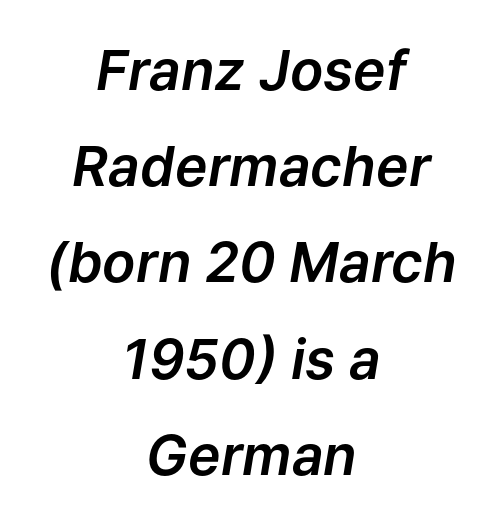
{"italic": "yes", "lean": "right", "slant_degrees": 9, "width": "normal", "stroke_contrast": "low", "x_height": "medium", "monospaced": "no", "underline": "no", "align": "center", "line_spacing_ratio": 1.75, "letter_spacing": "normal", "letter_spacing_em": 0.0, "glyph_px": 55}
